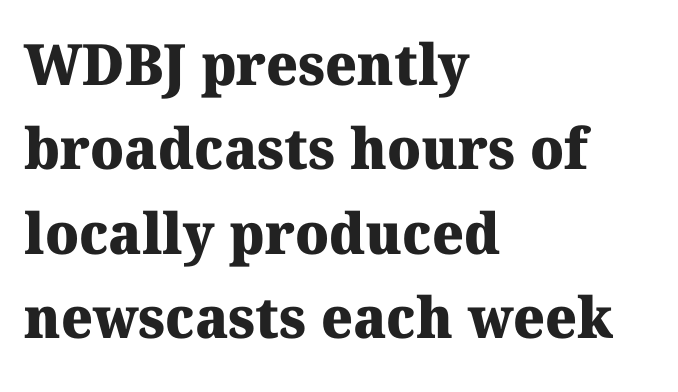
Q: Is the text bold? A: Yes.
Q: Is the typeface a serif or a sans-serif typeface? A: Serif.
Q: Is the text underlined? A: No.
Q: How is the paragraph aligned? A: Left-aligned.
Q: Is the spacing between letters normal or unusually wide? A: Normal.
Q: Is the spacing between lines tight, normal or loose? A: Normal.
Q: Width (condensed, normal, or wide)? A: Normal.
Q: Stroke contrast? A: Medium.
Q: x-height? A: Medium.
Q: Monospaced? A: No.
